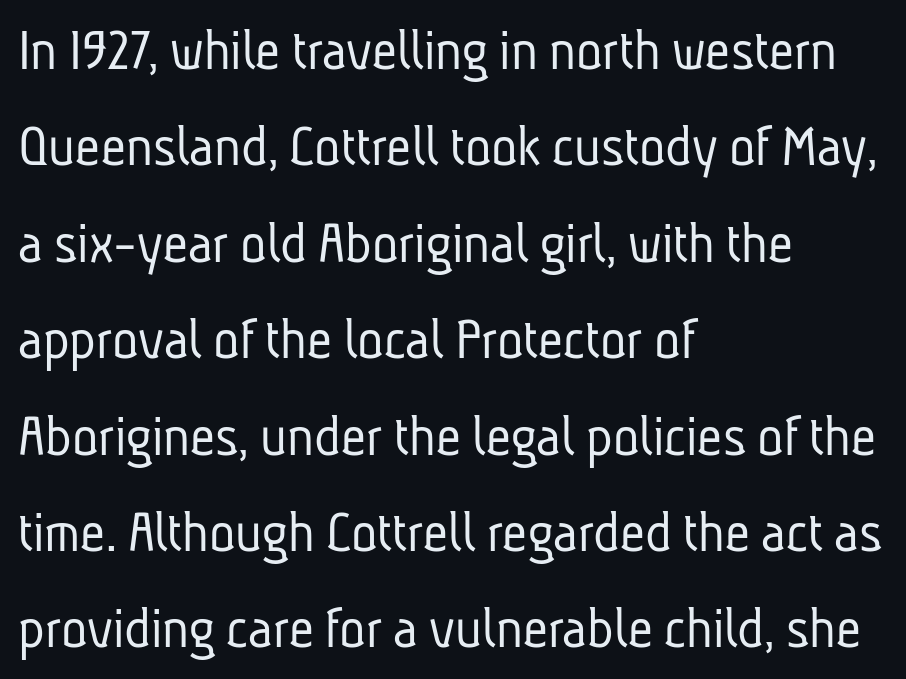
Q: Is the text bold? A: No.
Q: Is the typeface a serif or a sans-serif typeface? A: Sans-serif.
Q: Is the text underlined? A: No.
Q: How is the paragraph aligned? A: Left-aligned.
Q: Is the spacing between letters normal or unusually wide? A: Normal.
Q: Is the spacing between lines tight, normal or loose? A: Normal.
Q: Width (condensed, normal, or wide)? A: Condensed.
Q: Stroke contrast? A: Low.
Q: x-height? A: Medium.
Q: Monospaced? A: No.
